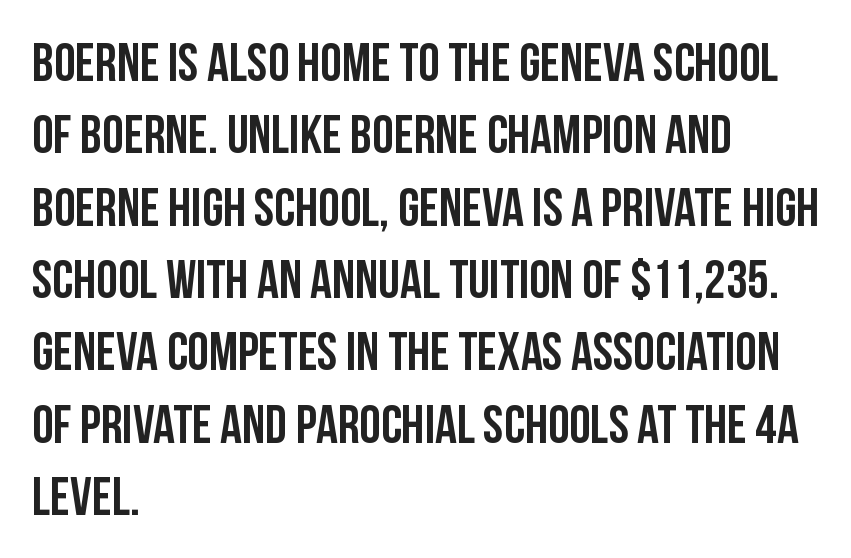
The passage shown is typeset with a sans-serif family. This sample has the flowing, uneven cadence of proportional lettering. Quick note: interline space is typical. Students, note that the glyphs here touch the page at normal intervals. Compared with a centered layout, this one pins lines to the left instead. The glyphs are unaccompanied by any horizontal stroke below them.
